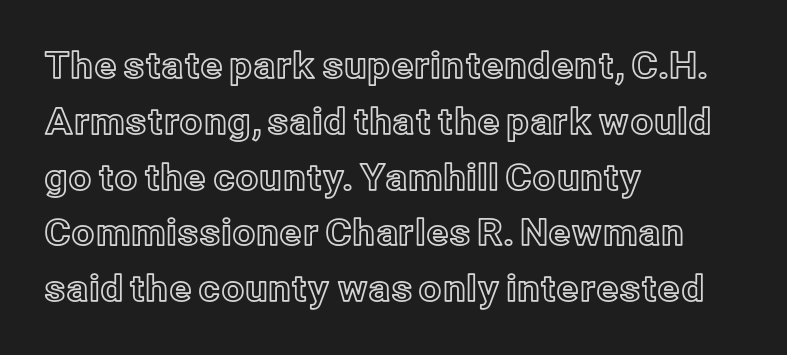
The image shows 36 px text type, upright; set left-aligned, normal line spacing (1.55x), normal letter spacing, not underlined; a medium x-height.
